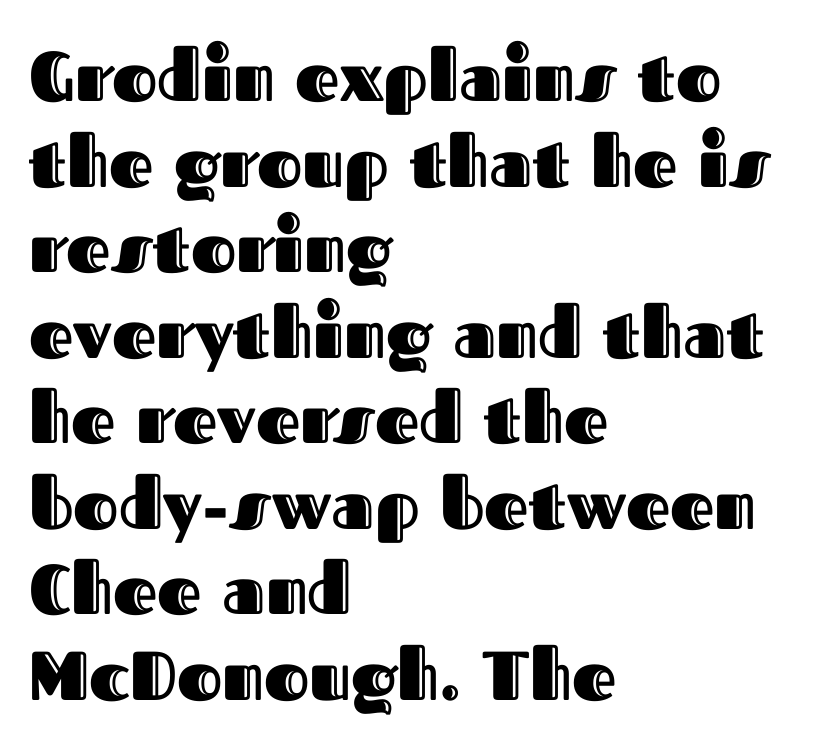
The image shows 69 px text type, upright; set left-aligned, line spacing 1.24x, normal letter spacing, not underlined; a medium x-height.
